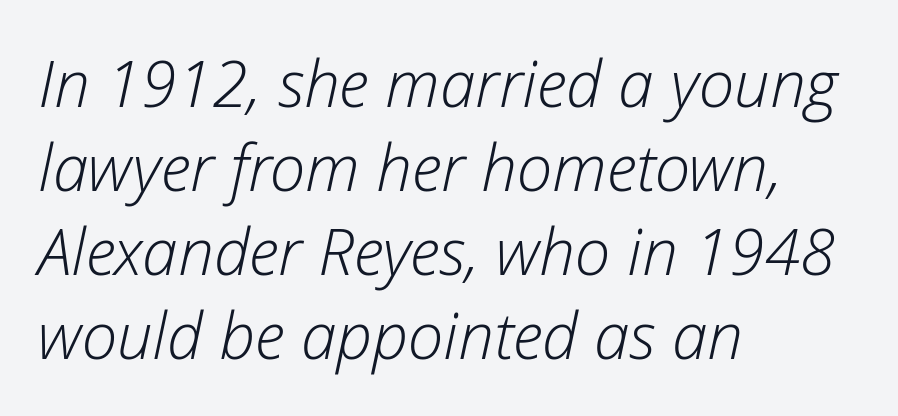
{"italic": "yes", "lean": "right", "slant_degrees": 12, "bold": "no", "weight": "light", "width": "normal", "stroke_contrast": "low", "x_height": "medium", "monospaced": "no", "underline": "no", "align": "left", "line_spacing": "normal", "line_spacing_ratio": 1.31, "letter_spacing": "normal", "letter_spacing_em": 0.0, "glyph_px": 64}
